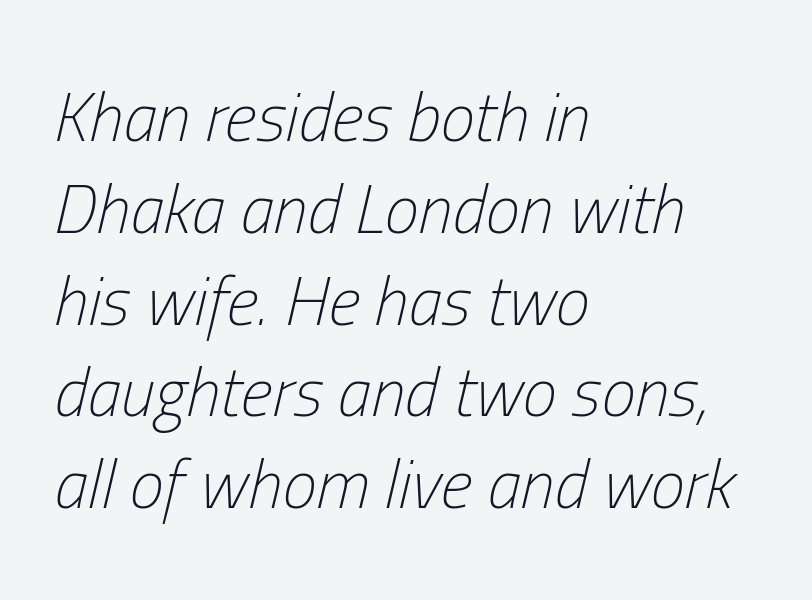
{"italic": "yes", "lean": "right", "slant_degrees": 13, "bold": "no", "weight": "light", "width": "condensed", "stroke_contrast": "low", "x_height": "medium", "monospaced": "no", "underline": "no", "align": "left", "line_spacing": "normal", "line_spacing_ratio": 1.33, "letter_spacing": "normal", "letter_spacing_em": 0.0, "glyph_px": 69}
